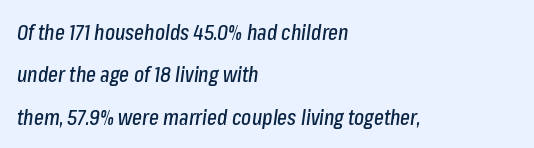
{"italic": "yes", "lean": "right", "slant_degrees": 8, "underline": "no", "align": "left", "line_spacing": "loose", "line_spacing_ratio": 2.02, "letter_spacing": "normal", "letter_spacing_em": 0.0, "glyph_px": 21}
